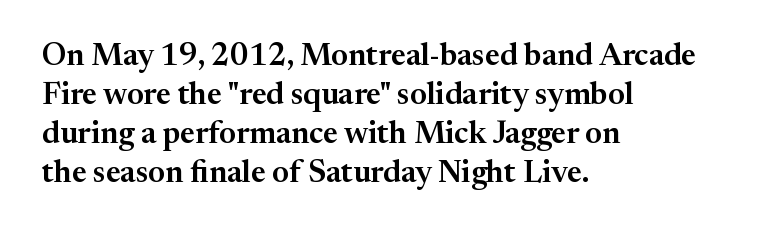
Old-style or modern, the face here clearly has serifs. Inter-character spacing is left at the font's built-in metrics. Honestly, the row spacing looks completely unremarkable. Spacing verdict: proportional, widths tailored to each character. Horizontal alignment here is leftward, the default for most running prose.
